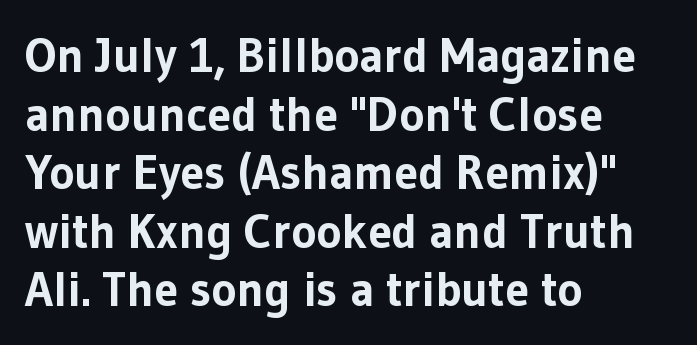
This is heavy type, rendered in bold. Character widths vary here, with narrow letters taking less room than wide ones. Serif or sans? Sans — the stroke terminals are bare. Unlike italic type, these characters show no tilt at all.
